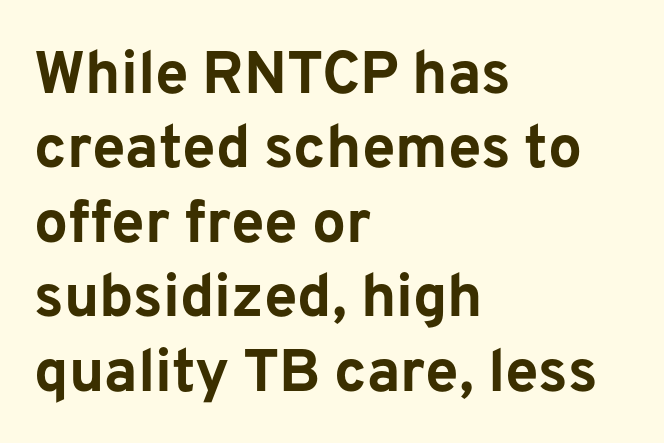
Q: Is the text bold? A: Yes.
Q: Is the text italic (slanted)? A: No, it is upright.
Q: Is the typeface a serif or a sans-serif typeface? A: Sans-serif.
Q: Is the text underlined? A: No.
Q: How is the paragraph aligned? A: Left-aligned.
Q: Is the spacing between letters normal or unusually wide? A: Normal.
Q: Width (condensed, normal, or wide)? A: Normal.
Q: Stroke contrast? A: Low.
Q: x-height? A: Medium.
Q: Monospaced? A: No.
